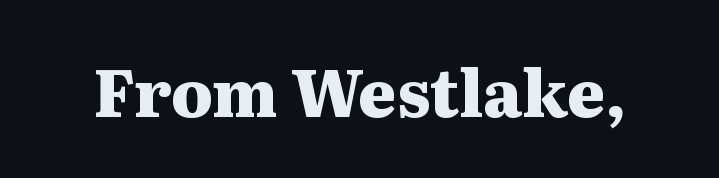
{"serif": "yes", "italic": "no", "bold": "yes", "weight": "heavy", "width": "wide", "stroke_contrast": "medium", "x_height": "medium", "monospaced": "no", "underline": "no", "letter_spacing": "normal", "letter_spacing_em": 0.0, "glyph_px": 65}
